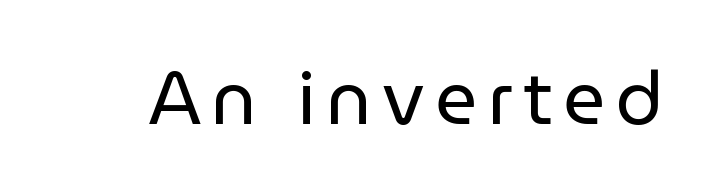
The image shows 74 px regular-weight sans-serif type, upright; set not underlined; low stroke contrast and a medium x-height.
